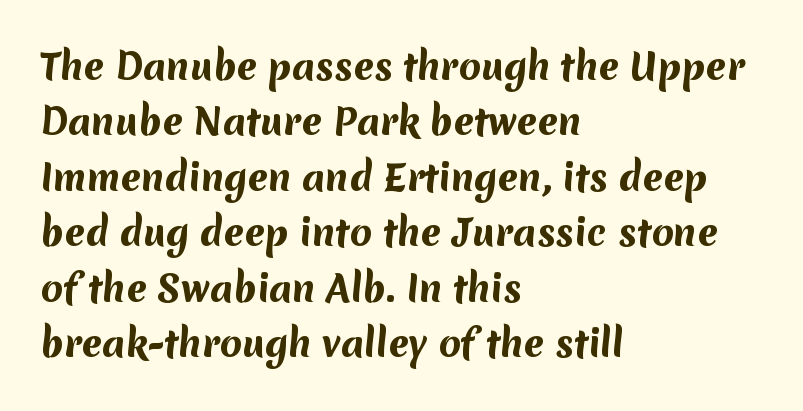
The image shows 36 px bold sans-serif type; set left-aligned, normal line spacing (1.54x), normal letter spacing, not underlined; medium stroke contrast and a medium x-height.
